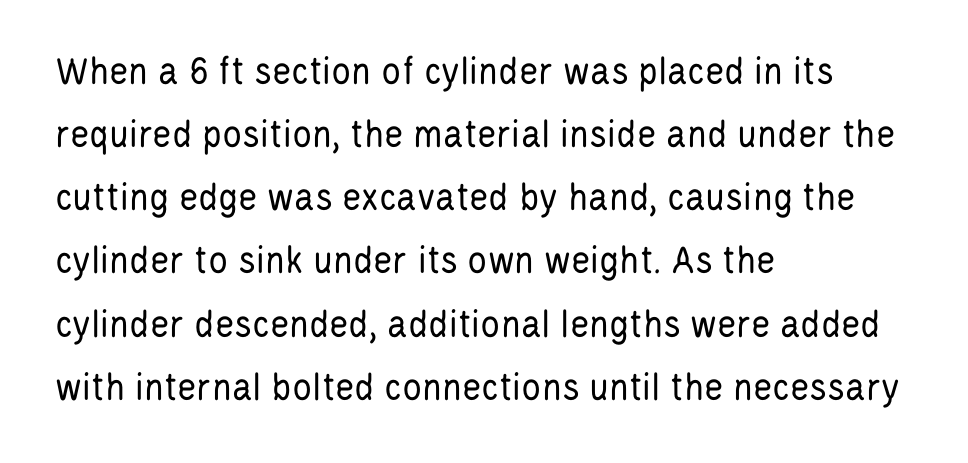
The typography opts for an upright posture over an oblique one. The tracking reads as untouched default to a designer's eye. Letters have the restrained weight of plain body copy at most. The block of text has a typical density, with ordinary space between rows.
